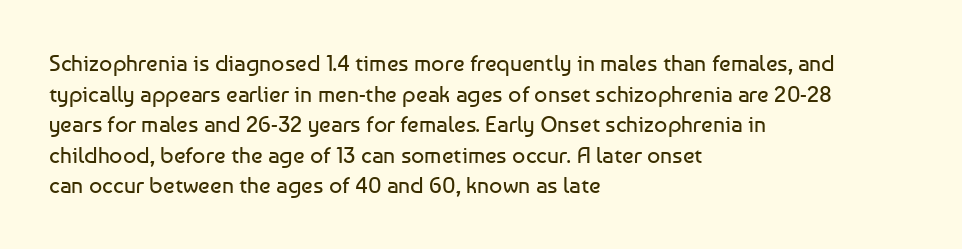
{"italic": "no", "bold": "no", "underline": "no", "align": "left", "line_spacing": "normal", "line_spacing_ratio": 1.33, "letter_spacing": "normal", "letter_spacing_em": 0.0, "glyph_px": 23}
